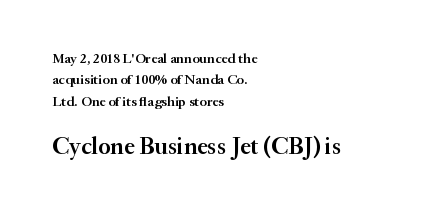
{"italic": "no", "bold": "semi", "underline": "no", "align": "left", "line_spacing": "normal", "line_spacing_ratio": 1.53, "letter_spacing": "normal", "letter_spacing_em": 0.0, "larger_block": "second", "size_ratio": 1.71, "glyph_px": 24}
